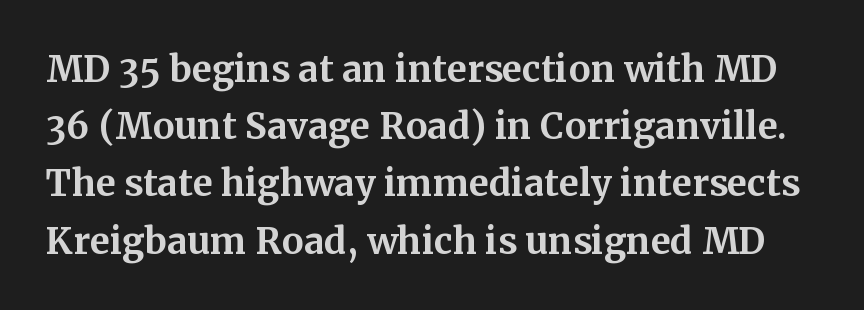
The image shows 36 px bold serif type, upright; set normal line spacing (1.59x), normal letter spacing, not underlined; medium stroke contrast and a medium x-height.
